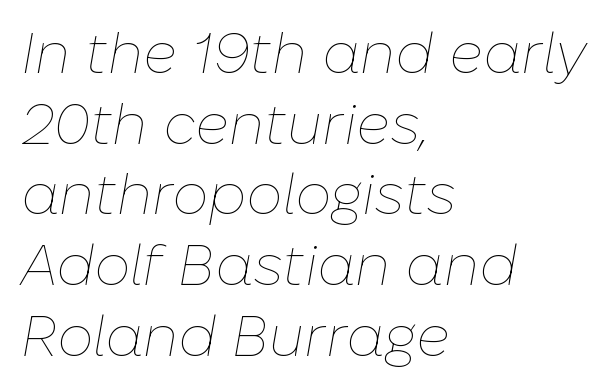
{"italic": "yes", "lean": "right", "slant_degrees": 10, "bold": "no", "weight": "thin", "width": "normal", "stroke_contrast": "low", "x_height": "medium", "monospaced": "no", "underline": "no", "align": "left", "line_spacing_ratio": 1.24, "letter_spacing": "normal", "letter_spacing_em": 0.0, "glyph_px": 57}
